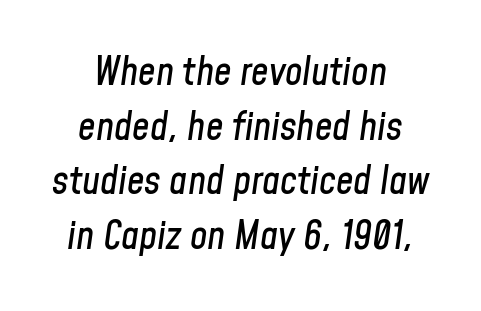
{"italic": "yes", "lean": "right", "slant_degrees": 8, "width": "condensed", "stroke_contrast": "low", "x_height": "medium", "monospaced": "no", "underline": "no", "align": "center", "line_spacing": "normal", "line_spacing_ratio": 1.4, "letter_spacing": "normal", "letter_spacing_em": 0.0, "glyph_px": 39}
